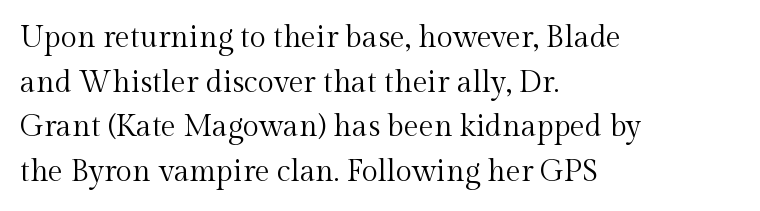
{"serif": "yes", "italic": "no", "bold": "no", "weight": "regular", "width": "normal", "x_height": "medium", "monospaced": "no", "underline": "no", "align": "left", "line_spacing": "normal", "line_spacing_ratio": 1.49, "letter_spacing": "normal", "letter_spacing_em": 0.0, "glyph_px": 30}
